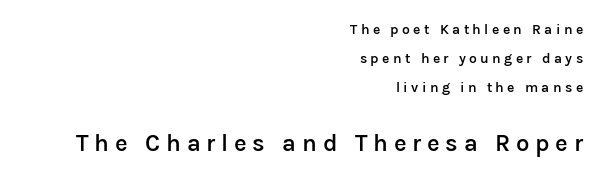
Q: Is the text bold? A: Semi-bold.
Q: Is the text italic (slanted)? A: No, it is upright.
Q: Is the text underlined? A: No.
Q: How is the paragraph aligned? A: Right-aligned.
Q: Is the spacing between letters normal or unusually wide? A: Unusually wide.
Q: Is the spacing between lines tight, normal or loose? A: Loose.
Q: Which block of text is set in a larger size, the first (top) or the second (bottom)? A: The second (bottom) one.
